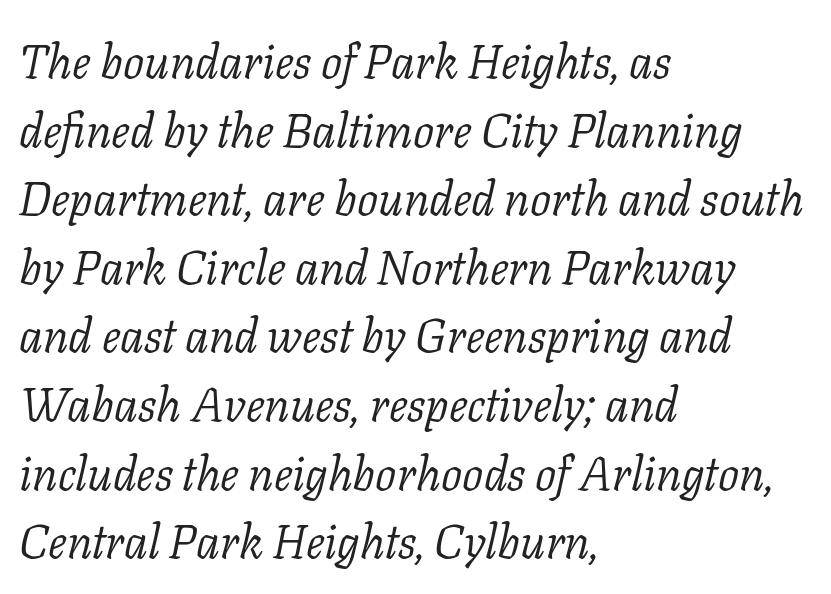
The glyphs in this specimen are seriffed. Caption: standard tracking, unaltered. Proportional: the letters do not fall into vertical columns. Words float on clear page, feet unadorned.
